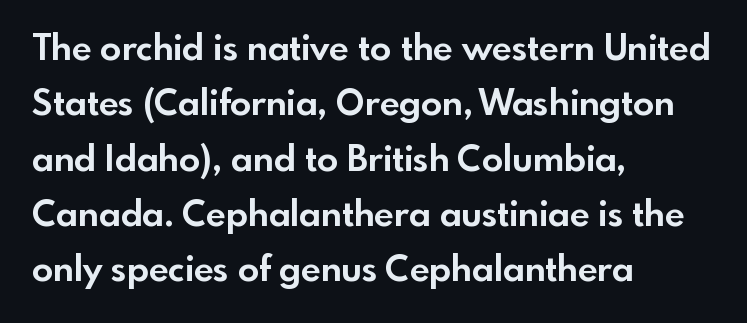
The image shows 35 px bold sans-serif type, upright; set left-aligned, normal line spacing (1.58x), normal letter spacing, not underlined; a small x-height.
